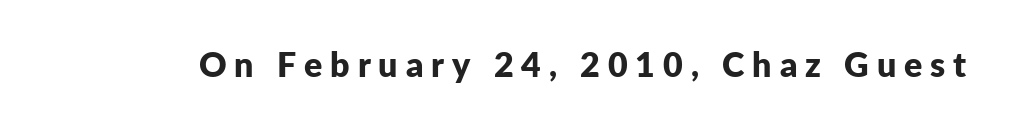
Q: Is the text bold? A: Yes.
Q: Is the text italic (slanted)? A: No, it is upright.
Q: Is the typeface a serif or a sans-serif typeface? A: Sans-serif.
Q: Is the text underlined? A: No.
Q: Is the spacing between letters normal or unusually wide? A: Unusually wide.
Q: Width (condensed, normal, or wide)? A: Normal.
Q: Stroke contrast? A: Low.
Q: x-height? A: Medium.
Q: Monospaced? A: No.
